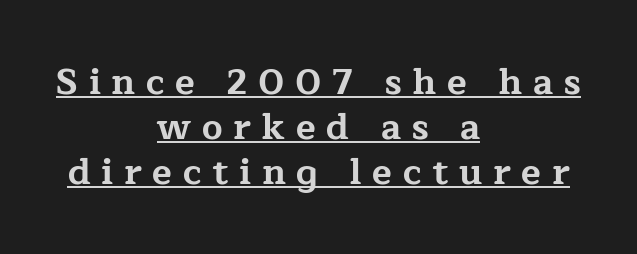
Q: Is the text bold? A: Yes.
Q: Is the text italic (slanted)? A: No, it is upright.
Q: Is the typeface a serif or a sans-serif typeface? A: Serif.
Q: Is the text underlined? A: Yes.
Q: How is the paragraph aligned? A: Centered.
Q: Is the spacing between letters normal or unusually wide? A: Unusually wide.
Q: Is the spacing between lines tight, normal or loose? A: Normal.
Q: Width (condensed, normal, or wide)? A: Wide.
Q: Stroke contrast? A: Low.
Q: x-height? A: Medium.
Q: Monospaced? A: No.
